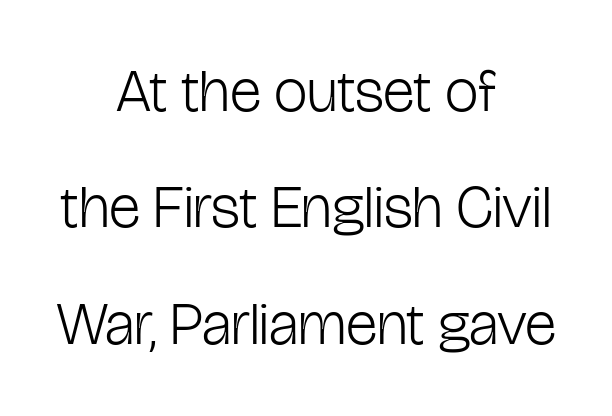
{"serif": "no", "italic": "no", "bold": "no", "weight": "light", "width": "condensed", "stroke_contrast": "low", "x_height": "medium", "monospaced": "no", "underline": "no", "align": "center", "line_spacing": "loose", "line_spacing_ratio": 1.94, "letter_spacing": "normal", "letter_spacing_em": 0.0, "glyph_px": 60}
